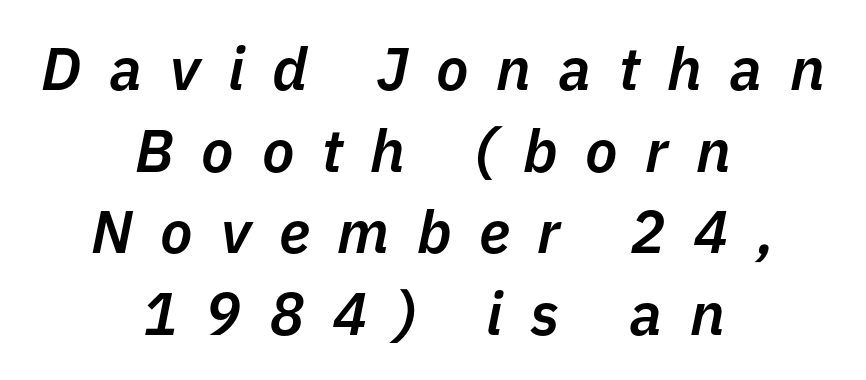
The image shows 60 px semibold type, italic (leaning right); set centered, normal line spacing (1.36x), unusually wide letter spacing (+0.46 em), not underlined; low stroke contrast and a medium x-height.
